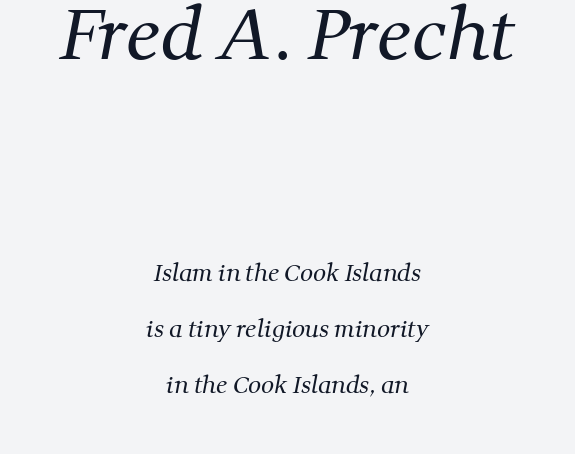
Serifs: yes, visible at the terminals of the letterforms. Spacing verdict: proportional, widths tailored to each character. Between these two stacked blocks, the higher one wins on size. Successive baselines arrive slowly, with a big drop between each. Weight: not bold — regular or lighter. The typesetter chose a symmetrical, centered arrangement here.
